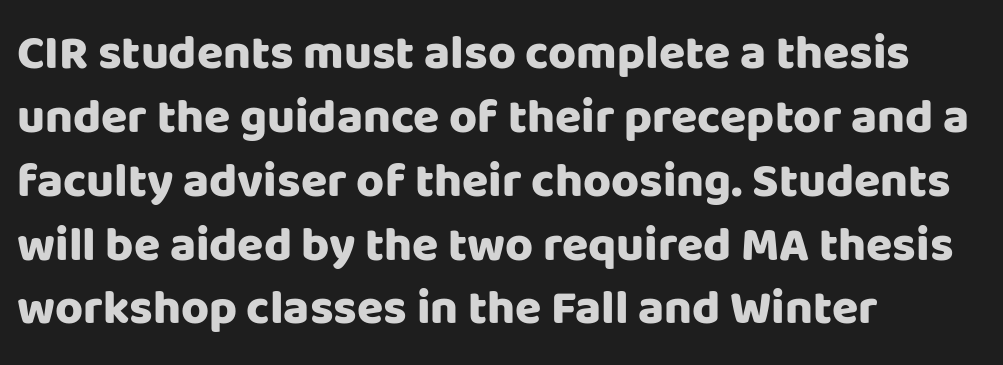
The image shows 48 px heavy sans-serif type, upright; set left-aligned, normal line spacing (1.33x), normal letter spacing, not underlined; low stroke contrast and a large x-height.
